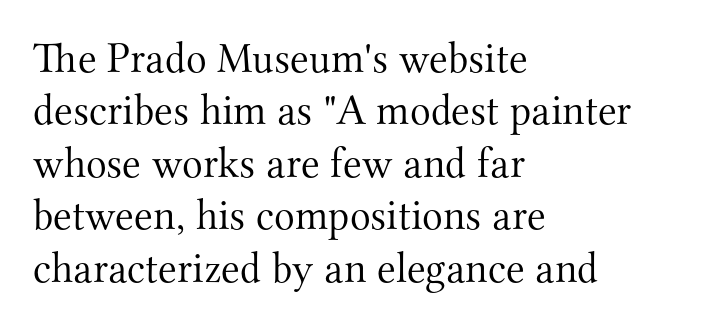
Is the letter spacing exaggerated? No — it looks like the ordinary default. Nobody drew a line under any word here. Little horizontal feet cap the strokes, marking this as serif type. Vertical strokes here are truly vertical. Character widths vary here, with narrow letters taking less room than wide ones.
